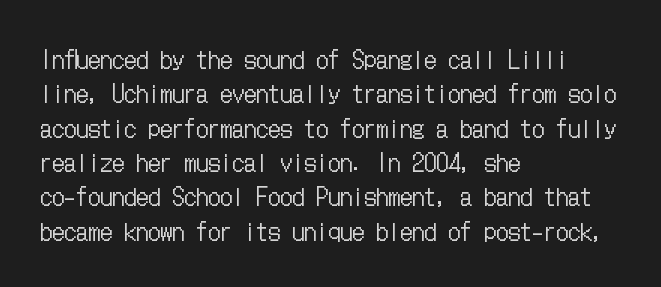
{"italic": "no", "bold": "no", "underline": "no", "align": "left", "line_spacing": "normal", "line_spacing_ratio": 1.43, "letter_spacing": "normal", "letter_spacing_em": 0.0, "glyph_px": 24}
